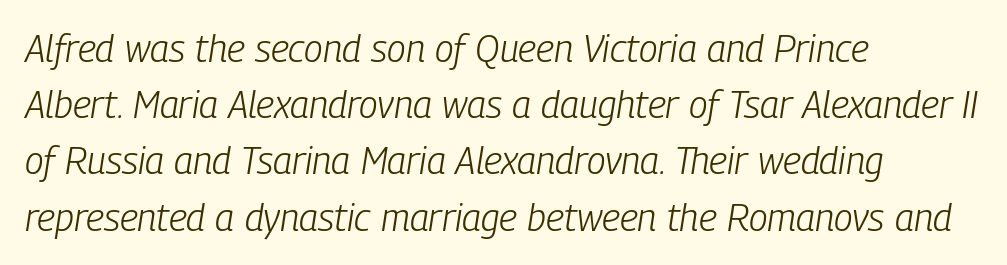
{"italic": "yes", "lean": "right", "slant_degrees": 9, "bold": "no", "weight": "light", "width": "condensed", "stroke_contrast": "low", "x_height": "medium", "monospaced": "no", "underline": "no", "align": "left", "line_spacing": "normal", "line_spacing_ratio": 1.48, "letter_spacing": "normal", "letter_spacing_em": 0.0, "glyph_px": 38}
